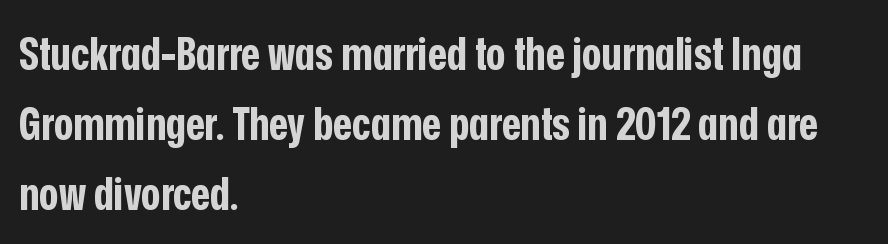
Q: Is the text bold? A: Yes.
Q: Is the text italic (slanted)? A: No, it is upright.
Q: Is the typeface a serif or a sans-serif typeface? A: Sans-serif.
Q: Is the text underlined? A: No.
Q: How is the paragraph aligned? A: Left-aligned.
Q: Is the spacing between letters normal or unusually wide? A: Normal.
Q: Is the spacing between lines tight, normal or loose? A: Normal.
Q: Width (condensed, normal, or wide)? A: Condensed.
Q: Stroke contrast? A: Low.
Q: x-height? A: Medium.
Q: Monospaced? A: No.
